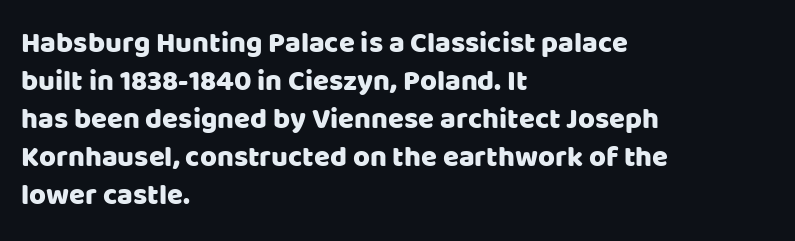
Does extra space separate the letters? No, they use regular spacing. Line starts are locked; line ends wander. Plain, unruled lines of type. When letters stand straight like this, we call the style roman or upright. You could not count columns in this text — the font is proportionally spaced.
